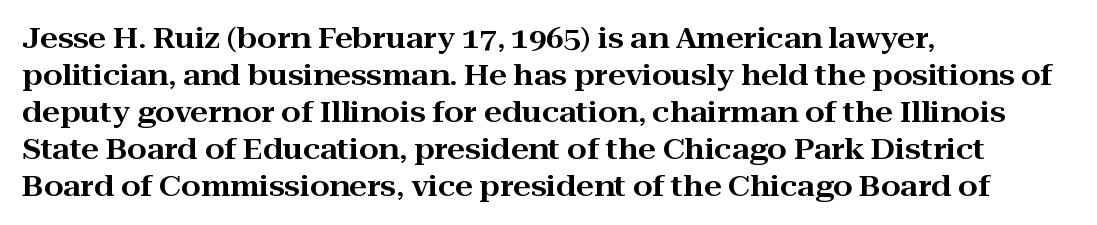
{"serif": "yes", "italic": "no", "width": "wide", "stroke_contrast": "high", "x_height": "medium", "monospaced": "no", "underline": "no", "align": "left", "line_spacing": "normal", "line_spacing_ratio": 1.32, "letter_spacing": "normal", "letter_spacing_em": 0.0, "glyph_px": 28}
